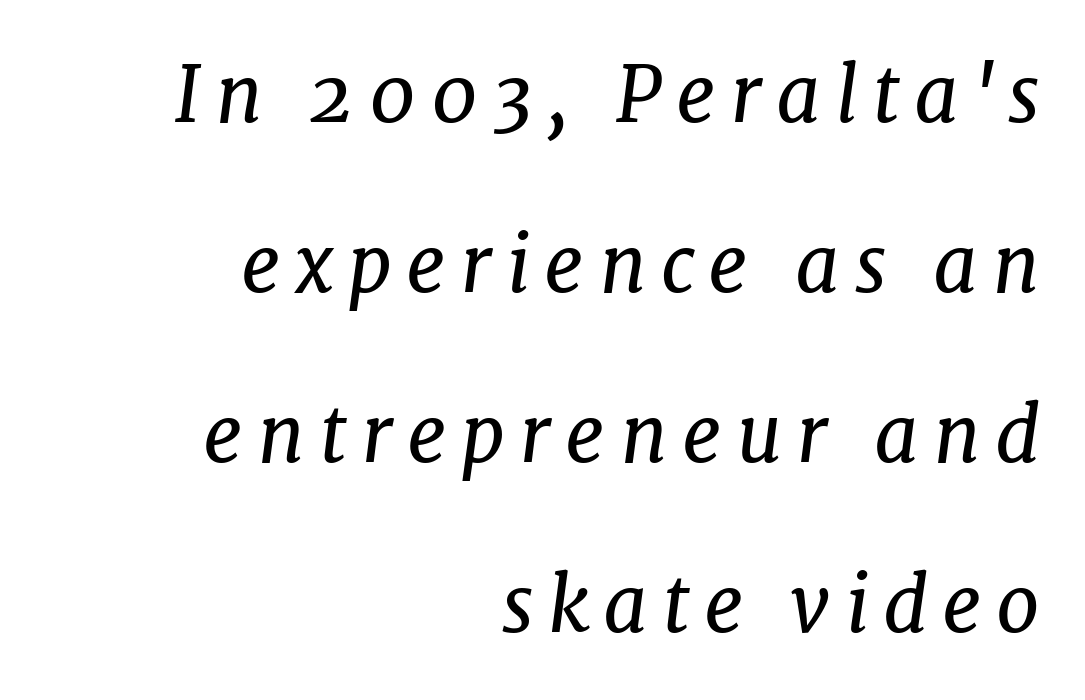
No chunkiness to these letters — they're not bold. In terms of posture, this sample is oblique. Where is the straight margin? On the right. Think of a printed novel: that variable character pitch is what you see here. Plain, unruled lines of type. This block would shrink considerably if given ordinary leading; it's expanded now.
